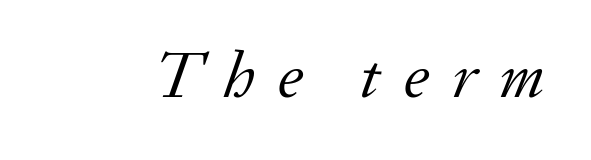
Q: Is the text bold? A: No.
Q: Is the text italic (slanted)? A: Yes, it leans right by about 20 degrees.
Q: Is the typeface a serif or a sans-serif typeface? A: Serif.
Q: Is the text underlined? A: No.
Q: Is the spacing between letters normal or unusually wide? A: Unusually wide.
Q: Width (condensed, normal, or wide)? A: Normal.
Q: Stroke contrast? A: Low.
Q: x-height? A: Small.
Q: Monospaced? A: No.
